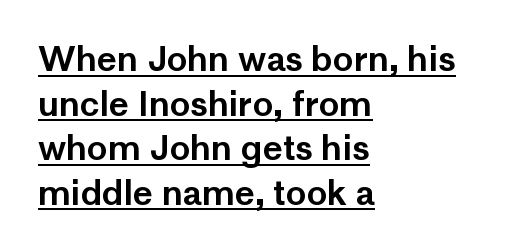
If you drew a ruler down the left edge, every line would touch it. The designer went with a sans here, leaving each stem footless. This is the regular roman posture of the typeface. Has an underline been added? It has. Summary of vertical rhythm: regular, with standard interline spacing. The rendering uses natural spacing where letterforms have individual widths.
